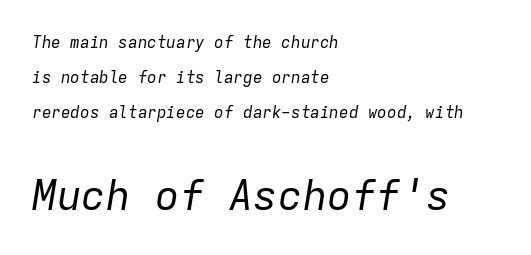
The image shows 41 px regular-weight type, italic (leaning right), monospaced; set left-aligned, loose line spacing (2.2x), normal letter spacing, not underlined; the second (bottom) block is 2.56x larger; low stroke contrast and a medium x-height.
